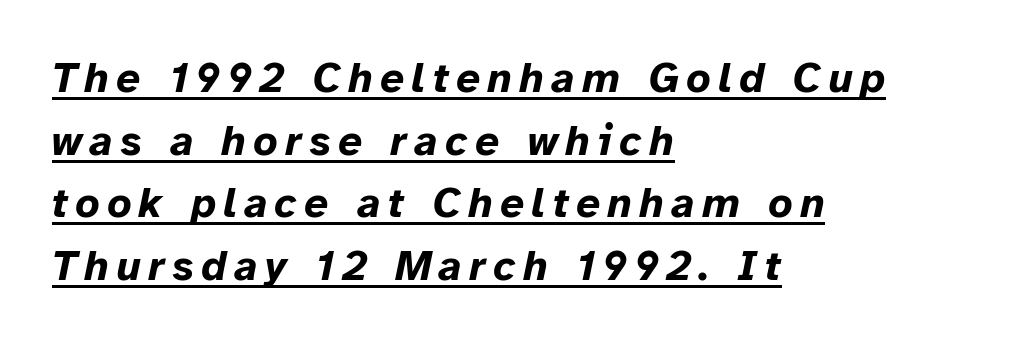
{"italic": "yes", "lean": "right", "slant_degrees": 12, "bold": "yes", "weight": "bold", "width": "normal", "stroke_contrast": "low", "x_height": "medium", "monospaced": "no", "underline": "yes", "align": "left", "line_spacing": "normal", "line_spacing_ratio": 1.49, "glyph_px": 42}
